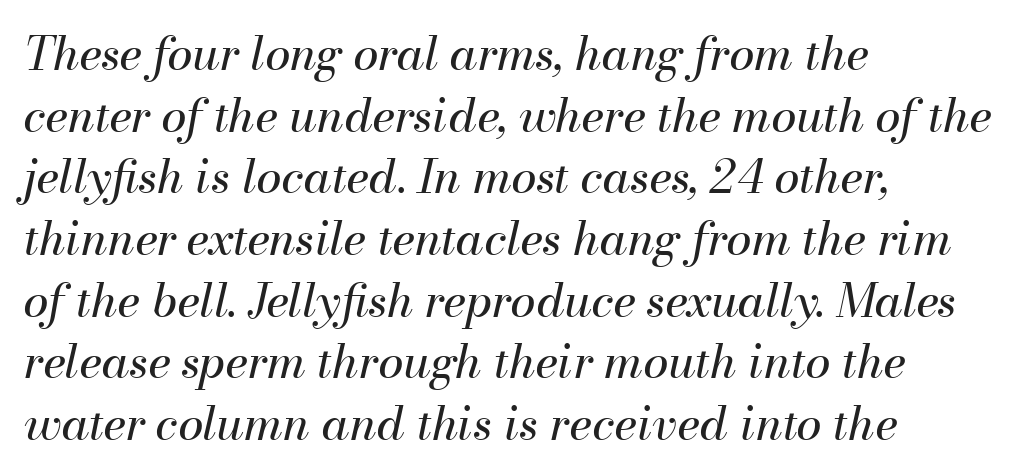
The image shows 46 px regular-weight type, italic (leaning right); set left-aligned, normal line spacing (1.34x), normal letter spacing, not underlined; medium stroke contrast and a small x-height.
